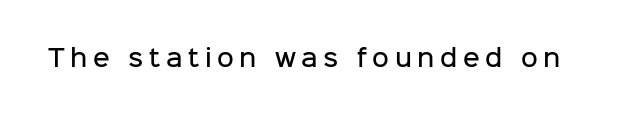
The image shows 23 px text type, upright; set unusually wide letter spacing (+0.24 em), not underlined.
